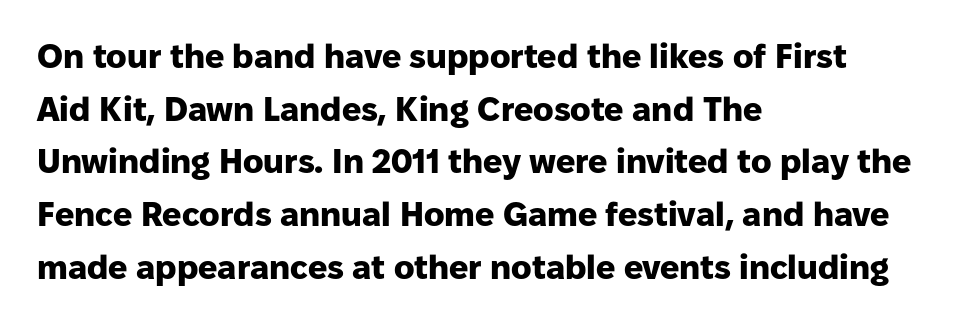
{"serif": "no", "italic": "no", "bold": "yes", "weight": "heavy", "width": "normal", "stroke_contrast": "low", "x_height": "medium", "monospaced": "no", "underline": "no", "align": "left", "line_spacing": "normal", "line_spacing_ratio": 1.55, "letter_spacing": "normal", "letter_spacing_em": 0.0, "glyph_px": 34}
